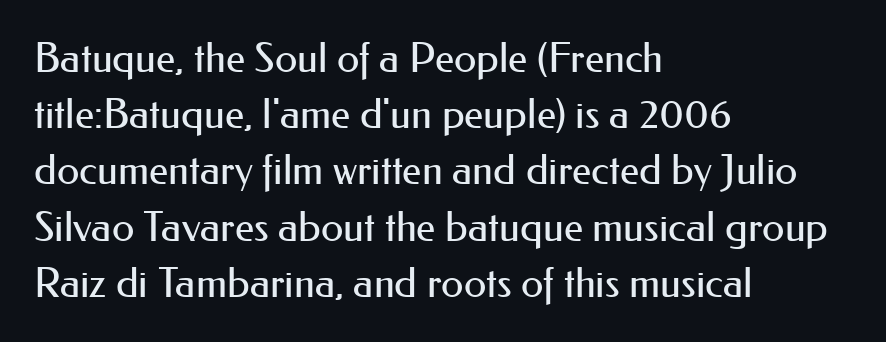
The letterforms sit shoulder to shoulder at normal distance. Unlike italic type, these characters show no tilt at all. The typeface has the unassuming heft of standard copy or less. A student would call this left alignment; a typographer would say flush left, rag right. Observe the absence of serifs on each vertical stroke in this sample. Baseline-to-baseline distance is the conventional proportion of letter height.
